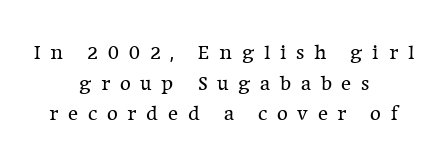
Q: Is the text bold? A: No.
Q: Is the text italic (slanted)? A: No, it is upright.
Q: Is the text underlined? A: No.
Q: How is the paragraph aligned? A: Centered.
Q: Is the spacing between letters normal or unusually wide? A: Unusually wide.
Q: Is the spacing between lines tight, normal or loose? A: Normal.
